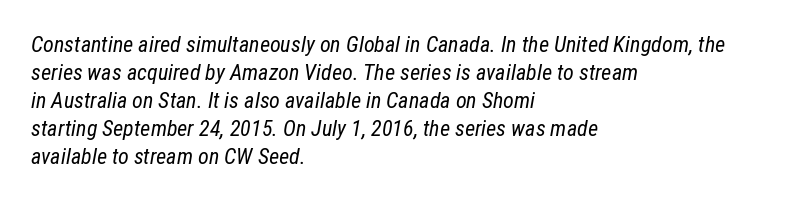
{"italic": "yes", "lean": "right", "slant_degrees": 12, "bold": "no", "underline": "no", "align": "left", "line_spacing": "normal", "line_spacing_ratio": 1.27, "letter_spacing": "normal", "letter_spacing_em": 0.0, "glyph_px": 22}
